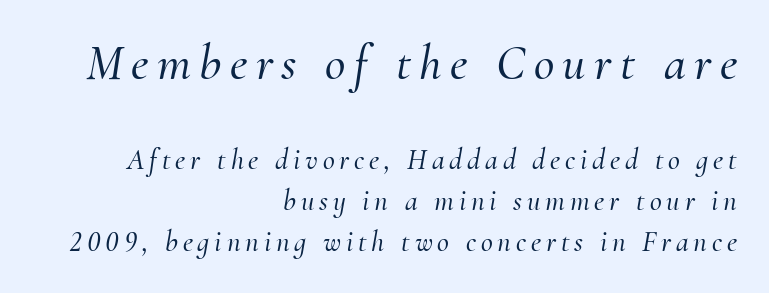
Block one is the big one; block two sits smaller underneath. Think of a printed novel: that variable character pitch is what you see here. The foot of each line stays bare and open. In CSS terms this would be text-align: right. Does the leading feel generous? No, just average.
